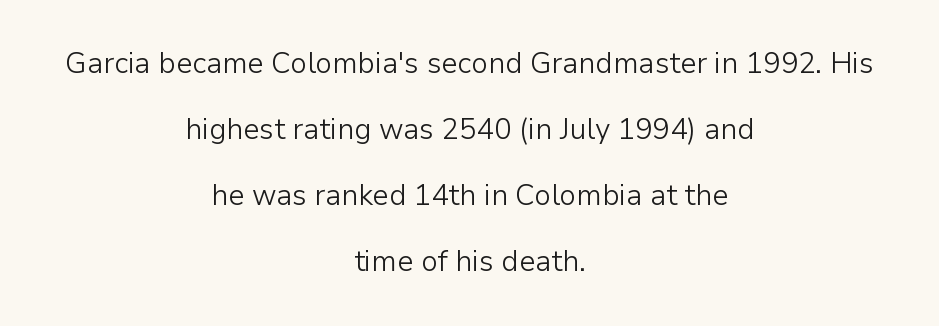
Q: Is the text bold? A: No.
Q: Is the text italic (slanted)? A: No, it is upright.
Q: Is the typeface a serif or a sans-serif typeface? A: Sans-serif.
Q: Is the text underlined? A: No.
Q: How is the paragraph aligned? A: Centered.
Q: Is the spacing between letters normal or unusually wide? A: Normal.
Q: Is the spacing between lines tight, normal or loose? A: Loose.
Q: Width (condensed, normal, or wide)? A: Normal.
Q: Stroke contrast? A: Low.
Q: x-height? A: Medium.
Q: Monospaced? A: No.
